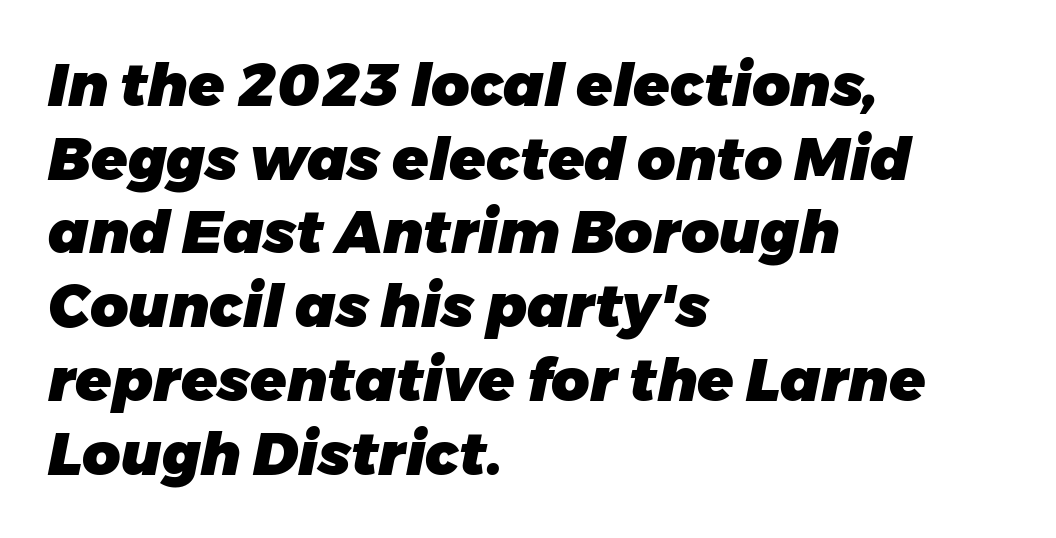
{"italic": "yes", "lean": "right", "slant_degrees": 11, "bold": "yes", "weight": "heavy", "width": "normal", "stroke_contrast": "low", "x_height": "medium", "monospaced": "no", "underline": "no", "align": "left", "line_spacing": "normal", "line_spacing_ratio": 1.25, "letter_spacing": "normal", "letter_spacing_em": 0.0, "glyph_px": 59}
